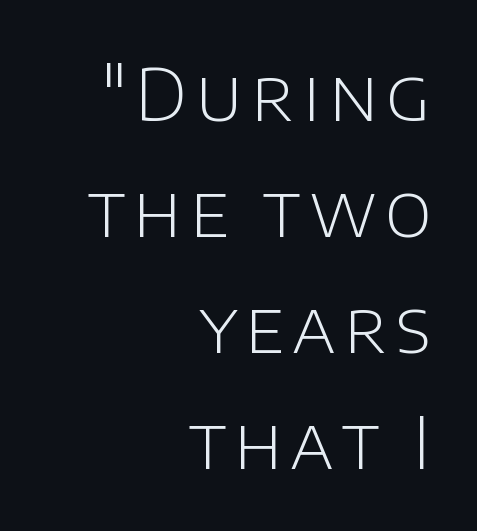
A typesetter would mark this as roman, not italic. Examine the stroke ends and you'll find no serifs. The letters advance in unequal steps, a hallmark of proportional type. No chunkiness to these letters — they're not bold.
